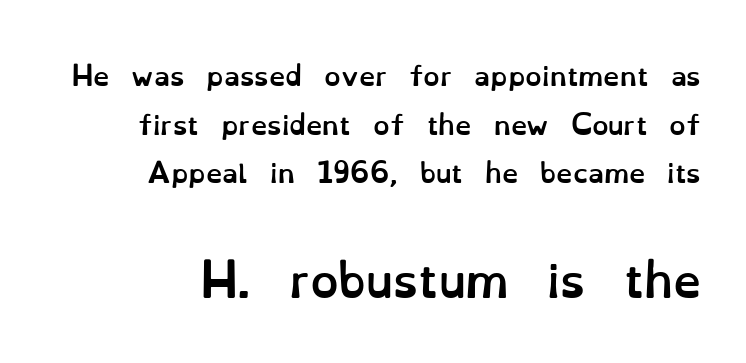
Decoration check: the copy has no underline. The lower block of text is set noticeably larger than the block above it. Character widths vary here, with narrow letters taking less room than wide ones. Casual observation: everything's shoved over to the right.
